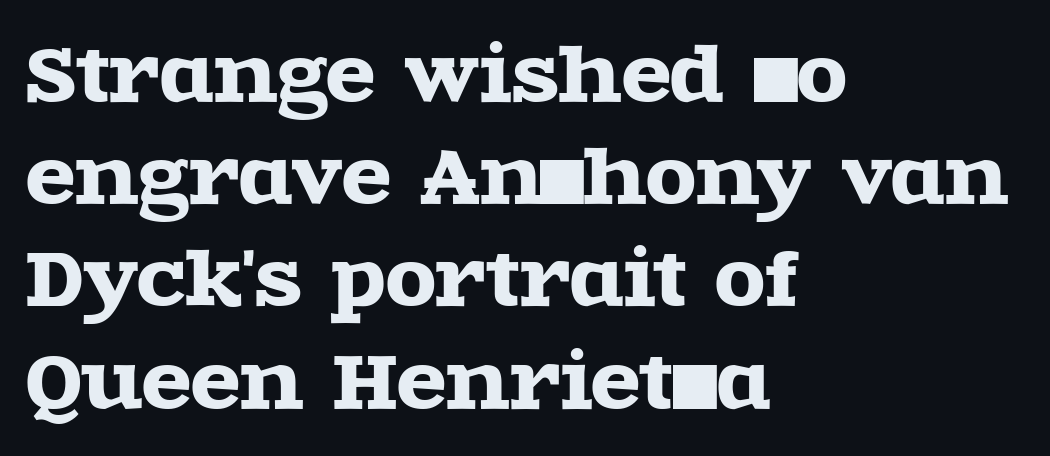
The image shows 73 px wide serif type, upright; set left-aligned, normal line spacing (1.4x), normal letter spacing, not underlined; a large x-height.
